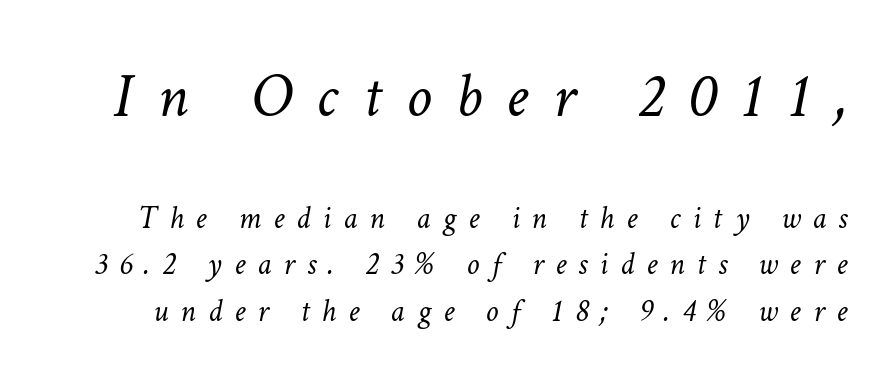
{"italic": "yes", "lean": "right", "slant_degrees": 11, "bold": "no", "weight": "light", "width": "normal", "stroke_contrast": "low", "x_height": "medium", "monospaced": "no", "underline": "no", "line_spacing": "normal", "line_spacing_ratio": 1.46, "letter_spacing": "wide", "letter_spacing_em": 0.38, "larger_block": "first", "size_ratio": 2.0, "glyph_px": 64}
